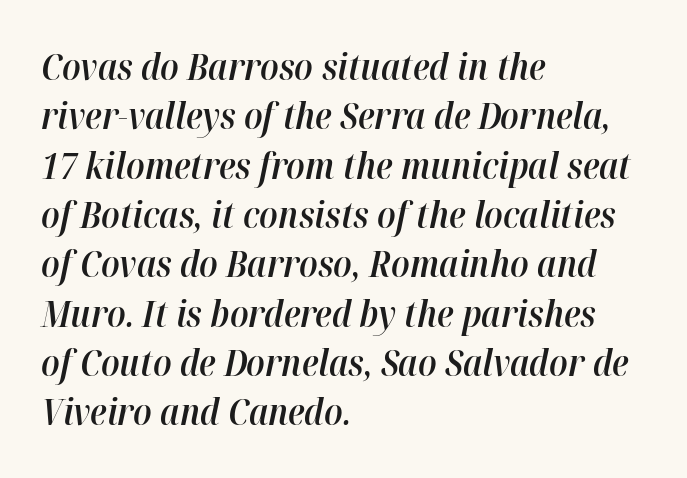
{"italic": "yes", "lean": "right", "slant_degrees": 12, "bold": "semi", "weight": "semibold", "width": "normal", "stroke_contrast": "high", "x_height": "medium", "monospaced": "no", "underline": "no", "align": "left", "line_spacing": "normal", "line_spacing_ratio": 1.37, "letter_spacing": "normal", "letter_spacing_em": 0.0, "glyph_px": 36}
